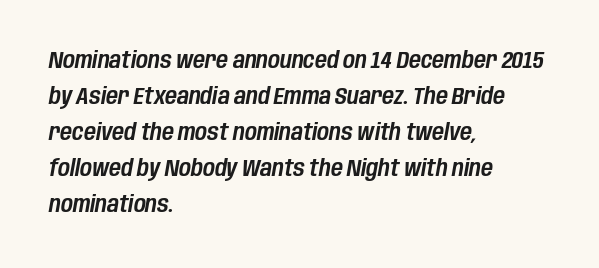
{"italic": "yes", "lean": "right", "slant_degrees": 10, "underline": "no", "align": "left", "line_spacing": "normal", "line_spacing_ratio": 1.57, "letter_spacing": "normal", "letter_spacing_em": 0.0, "glyph_px": 23}
